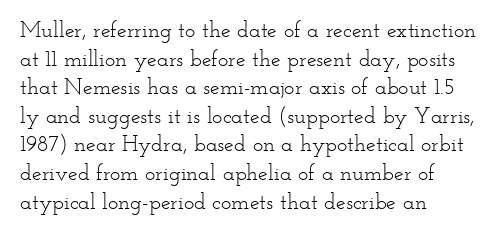
Check the space under the baseline: it is left empty. Characters follow at the spacing the type designer built in. These glyphs show unthickened strokes, regular width or finer. This is the regular roman posture of the typeface. A typesetter would call this leading conventional body-copy spacing. The compositor pushed each line to the left boundary.
